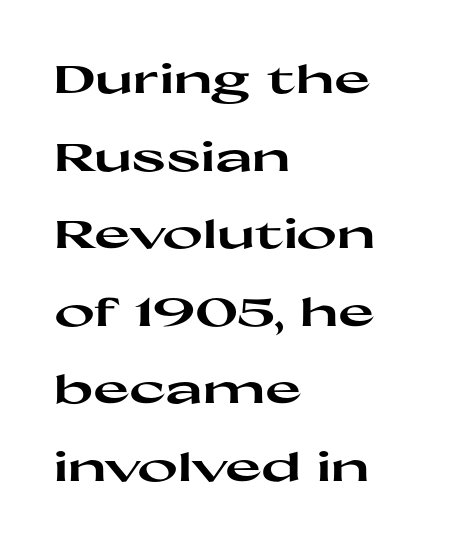
The image shows 39 px heavy, wide sans-serif type, upright; set left-aligned, loose line spacing (1.99x), normal letter spacing, not underlined; high stroke contrast and a medium x-height.
